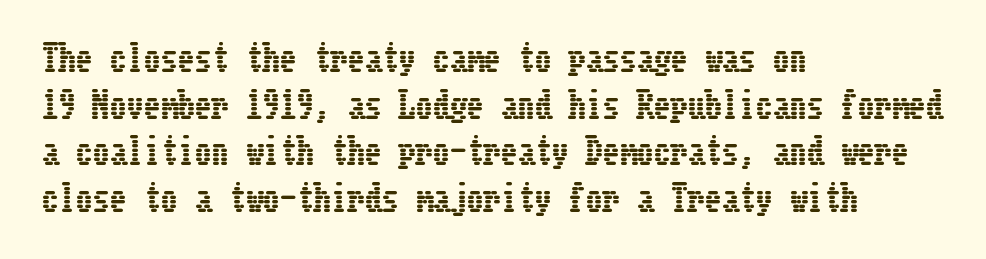
{"italic": "no", "width": "condensed", "stroke_contrast": "low", "x_height": "medium", "underline": "no", "align": "left", "line_spacing": "normal", "line_spacing_ratio": 1.37, "letter_spacing": "normal", "letter_spacing_em": 0.0, "glyph_px": 34}
